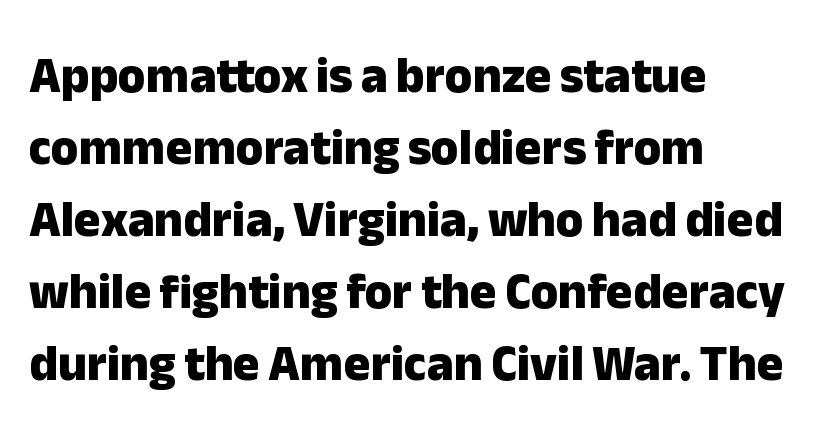
{"serif": "no", "italic": "no", "bold": "yes", "weight": "heavy", "width": "normal", "stroke_contrast": "low", "x_height": "medium", "monospaced": "no", "underline": "no", "align": "left", "line_spacing": "normal", "line_spacing_ratio": 1.44, "letter_spacing": "normal", "letter_spacing_em": 0.0, "glyph_px": 50}
